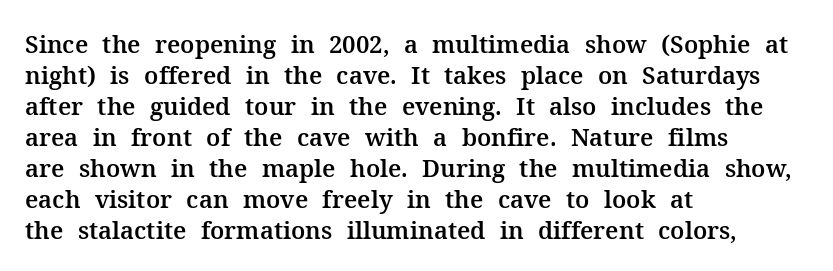
The rag falls on the right side of this text block. How would I describe the line gaps? Plain and ordinary. Ordinary non-slanted type is in use. The gaps between neighbouring characters are ordinary and unremarkable.
